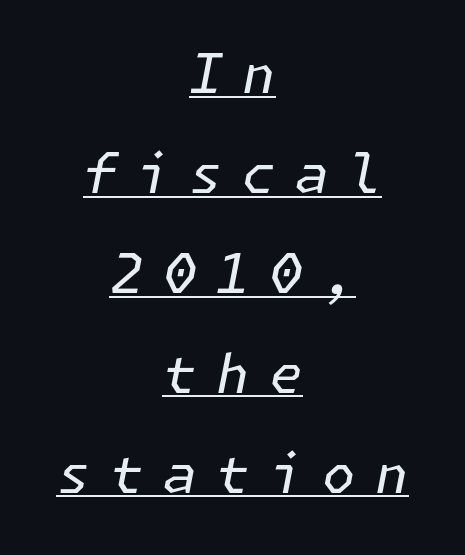
Look at the tracking — it's clearly loosened, letters drifting apart. Is this a heavy cut? Hardly; it is regular or lighter. The paragraph shown floats in the horizontal middle. Glance below the letters and you will spot a drawn line.
